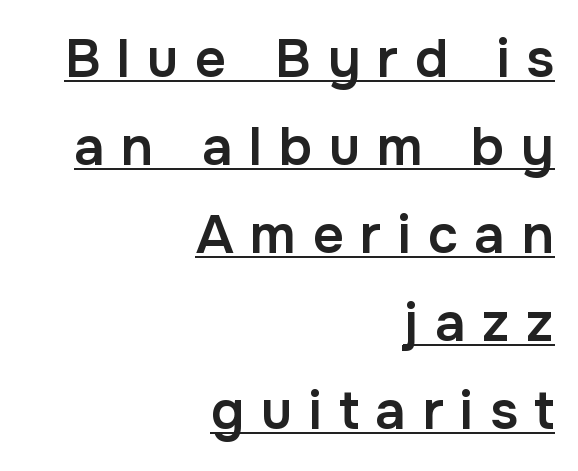
The image shows 54 px semibold sans-serif type, upright; set right-aligned, normal line spacing (1.63x), unusually wide letter spacing (+0.31 em), underlined; low stroke contrast and a medium x-height.
